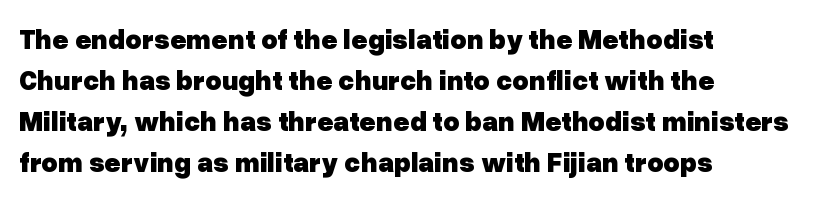
Q: Is the text bold? A: Yes.
Q: Is the text italic (slanted)? A: No, it is upright.
Q: Is the typeface a serif or a sans-serif typeface? A: Sans-serif.
Q: Is the text underlined? A: No.
Q: How is the paragraph aligned? A: Left-aligned.
Q: Is the spacing between letters normal or unusually wide? A: Normal.
Q: Is the spacing between lines tight, normal or loose? A: Normal.
Q: Width (condensed, normal, or wide)? A: Normal.
Q: Stroke contrast? A: Low.
Q: x-height? A: Medium.
Q: Monospaced? A: No.
